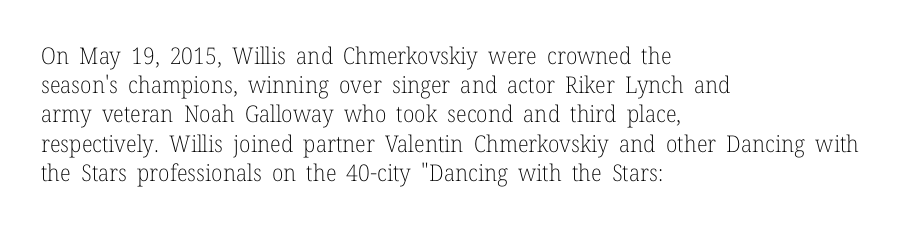
The image shows 23 px text type, upright; set left-aligned, normal line spacing (1.27x), normal letter spacing, not underlined.
